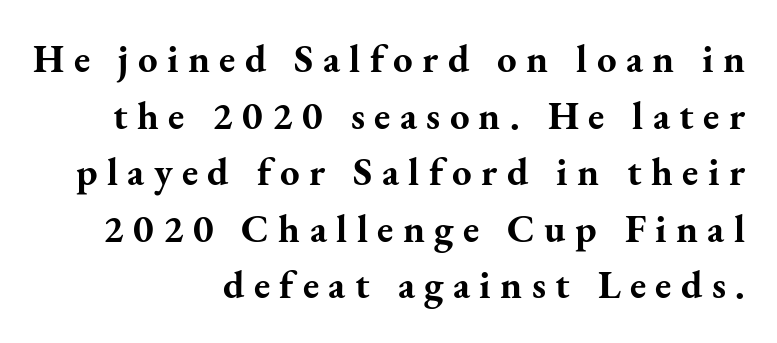
The image shows 39 px bold serif type, upright; set right-aligned, normal line spacing (1.45x), unusually wide letter spacing (+0.24 em), not underlined; medium stroke contrast and a small x-height.
